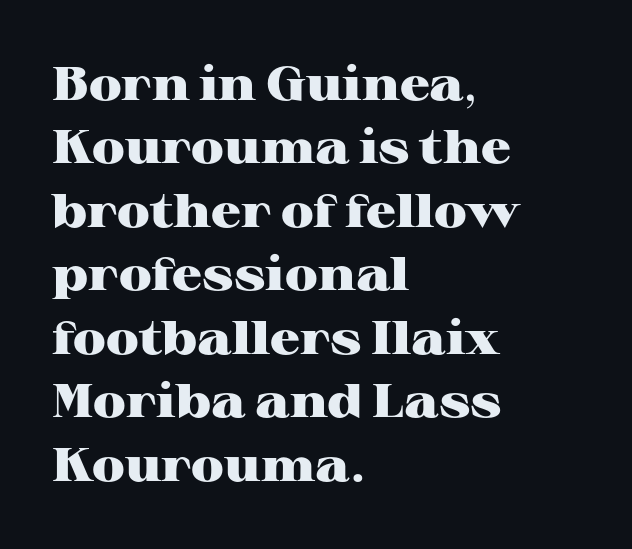
Short and long lines alike share a common starting point at left. What weight is shown? A full bold with thick strokes. Varying glyph widths throughout — classic text-font behaviour. Horizontal bands of white between lines are of average thickness. Each row of text sits above clean, open space. No italicization has been applied; the sample stays upright.
